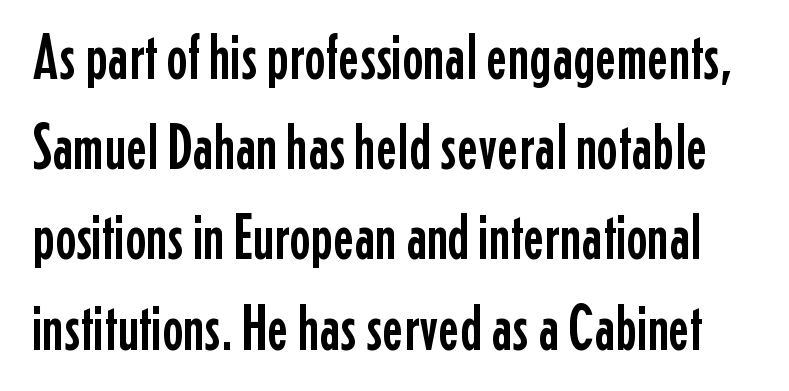
In terms of letterform style, serifs are entirely absent. Beneath every word, the page is bare. The font's upright variant was chosen for this text. The face used here is rendered with its standard letterfit. You could not count columns in this text — the font is proportionally spaced. This block has exactly the height ordinary leading produces.
